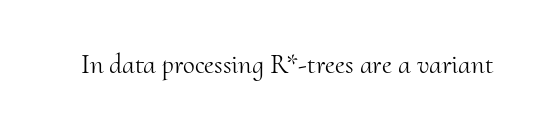
Has an underline been added? It has not. The type is set solid horizontally, with unmodified tracking. The characters are drawn with everyday or finer stroke widths. Every character sits straight up, as roman type does.
